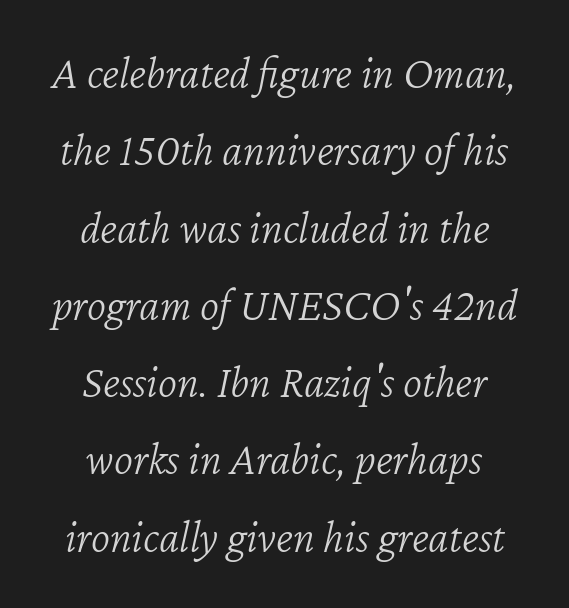
Interline gaps are of average width in this sample. The glyphs look as if they've been sheared to an angle. Unbolded letterforms with no extra heft. A student would call this center alignment; a typographer would say set centered.
